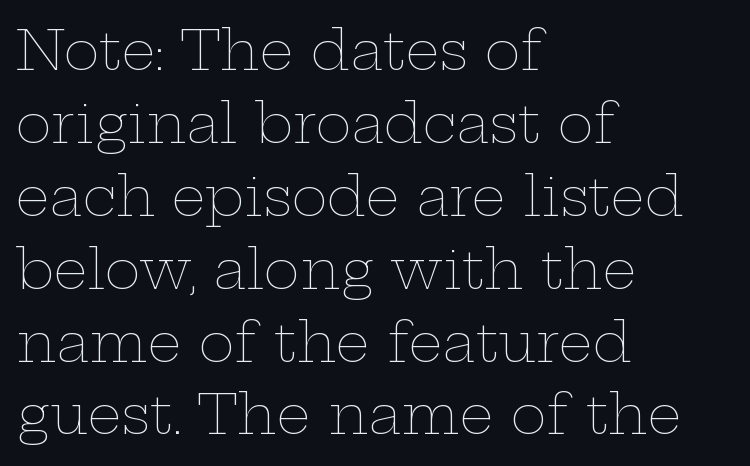
Q: Is the text bold? A: No.
Q: Is the text italic (slanted)? A: No, it is upright.
Q: Is the text underlined? A: No.
Q: How is the paragraph aligned? A: Left-aligned.
Q: Is the spacing between letters normal or unusually wide? A: Normal.
Q: Is the spacing between lines tight, normal or loose? A: Normal.
Q: Width (condensed, normal, or wide)? A: Wide.
Q: Stroke contrast? A: Low.
Q: x-height? A: Medium.
Q: Monospaced? A: No.
